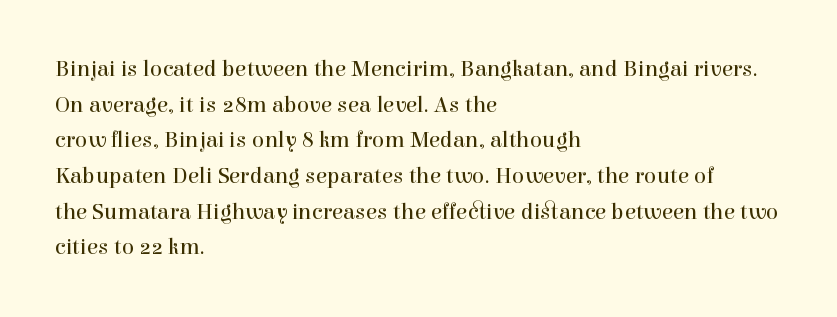
{"italic": "no", "bold": "no", "underline": "no", "align": "left", "line_spacing": "normal", "line_spacing_ratio": 1.55, "letter_spacing": "normal", "letter_spacing_em": 0.0, "glyph_px": 23}
